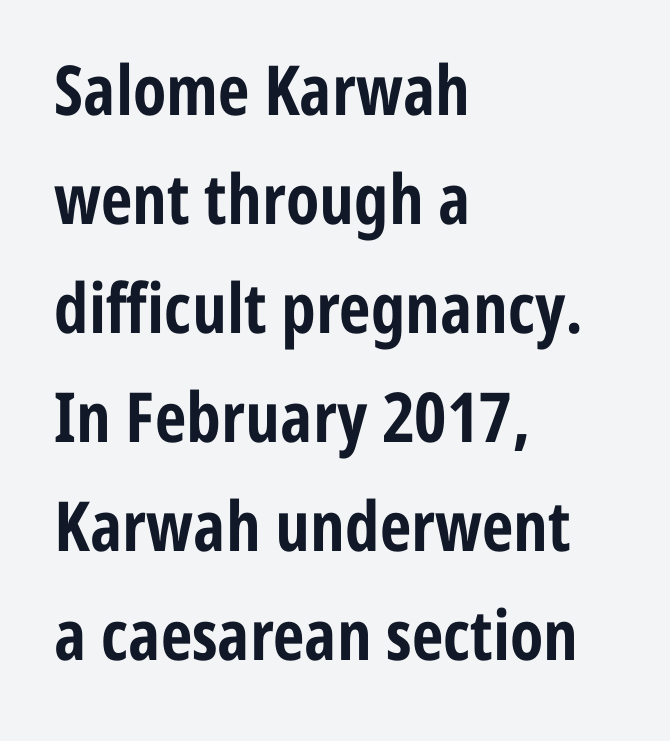
The rendering anchors every line to the left-hand side. The space directly below the letters is spotless. Is this a fixed-width face? No — the glyphs have proportional, varying widths. Each letter's strokes conclude bluntly, with no projecting serifs. The rendering uses a moderate line-height, typical for paragraphs.
